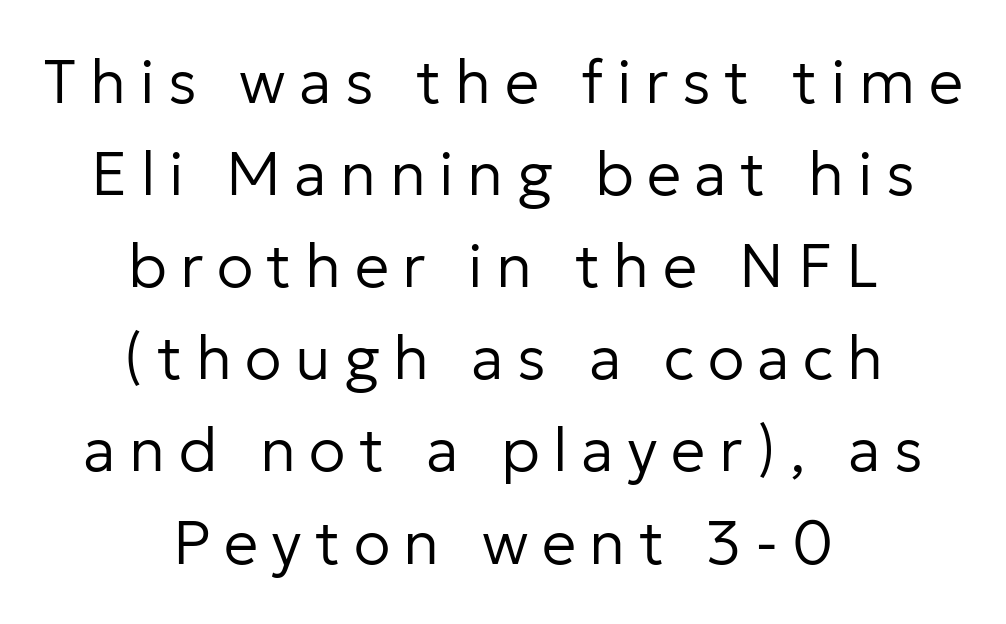
Q: Is the text bold? A: No.
Q: Is the text italic (slanted)? A: No, it is upright.
Q: Is the typeface a serif or a sans-serif typeface? A: Sans-serif.
Q: Is the text underlined? A: No.
Q: How is the paragraph aligned? A: Centered.
Q: Is the spacing between letters normal or unusually wide? A: Unusually wide.
Q: Is the spacing between lines tight, normal or loose? A: Normal.
Q: Width (condensed, normal, or wide)? A: Normal.
Q: Stroke contrast? A: Low.
Q: x-height? A: Medium.
Q: Monospaced? A: No.
